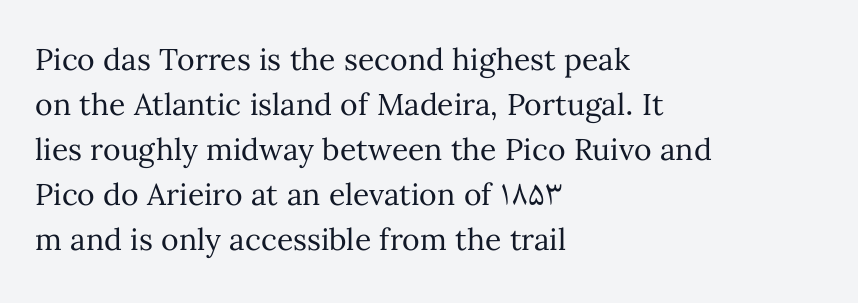
The image shows 30 px regular-weight type, upright; set left-aligned, normal line spacing (1.5x), normal letter spacing, not underlined; medium stroke contrast and a medium x-height.
